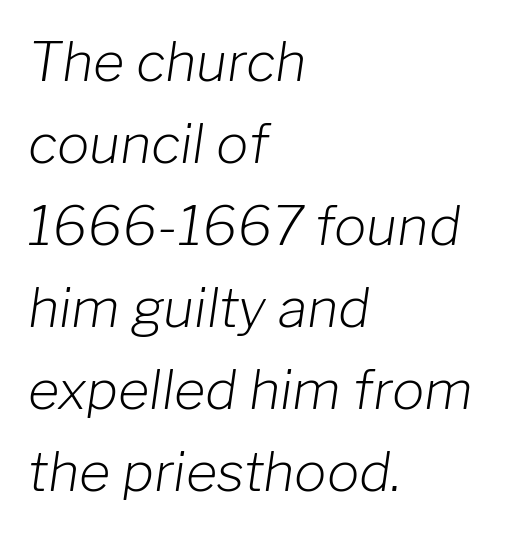
Look at the tracking — it's just the regular setting, nothing added. Layout note: lines flush left. Type without underlining. Slanted lettering throughout. Ink coverage per letter is moderate at most. Students, observe: this is what conventionally led text looks like.
